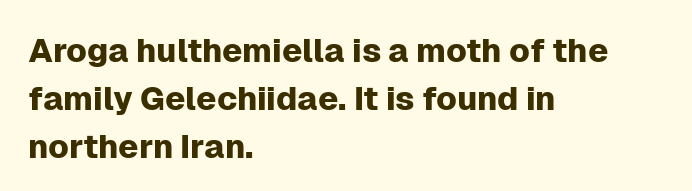
The image shows 33 px sans-serif type, upright; set left-aligned, normal line spacing (1.45x), normal letter spacing, not underlined; low stroke contrast and a medium x-height.
